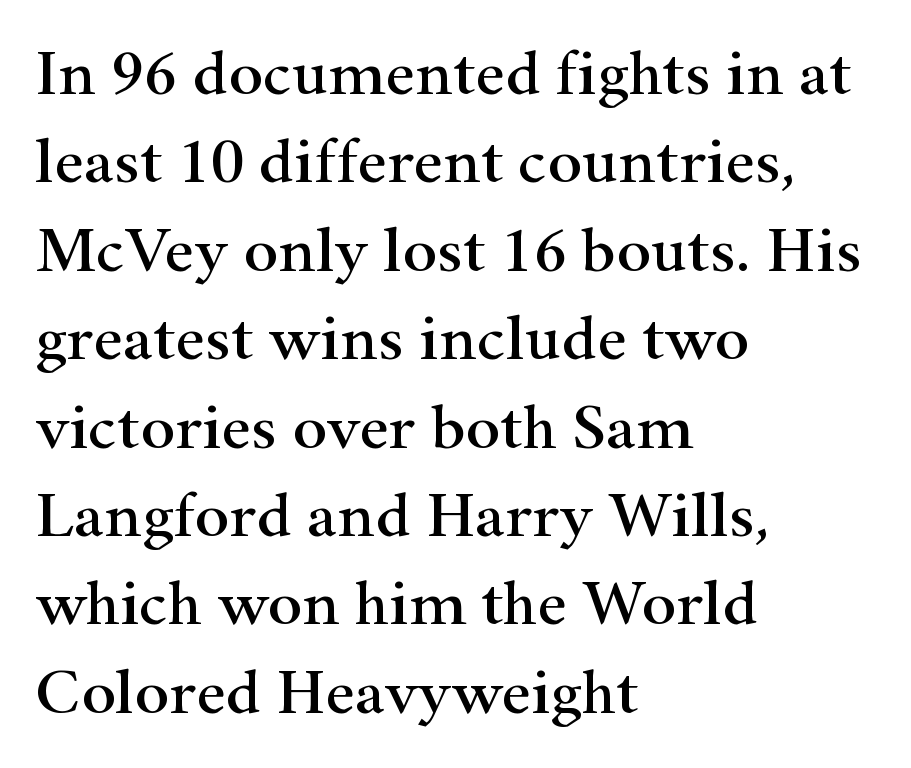
{"serif": "yes", "italic": "no", "width": "wide", "stroke_contrast": "high", "x_height": "small", "monospaced": "no", "underline": "no", "align": "left", "line_spacing": "normal", "line_spacing_ratio": 1.36, "letter_spacing": "normal", "letter_spacing_em": 0.0, "glyph_px": 65}
